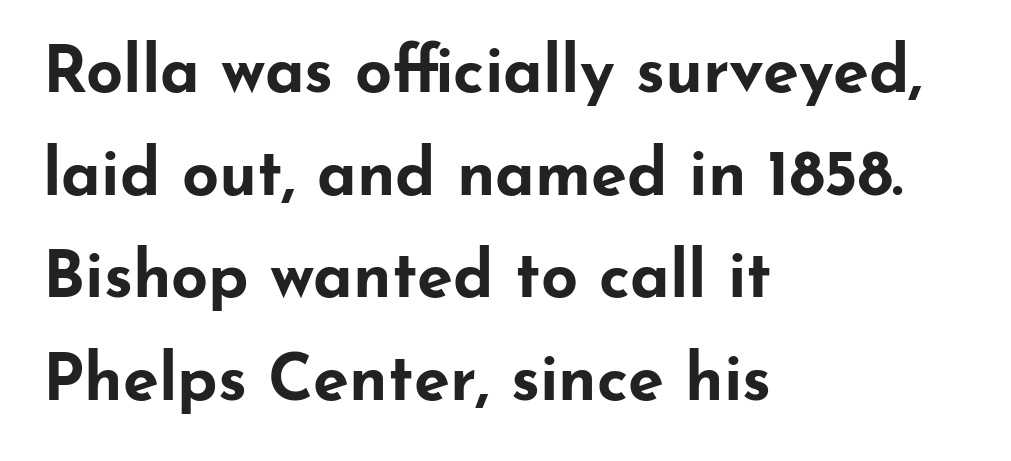
{"serif": "no", "italic": "no", "bold": "yes", "weight": "bold", "width": "wide", "stroke_contrast": "low", "x_height": "small", "monospaced": "no", "underline": "no", "align": "left", "line_spacing": "normal", "line_spacing_ratio": 1.58, "letter_spacing": "normal", "letter_spacing_em": 0.0, "glyph_px": 65}
